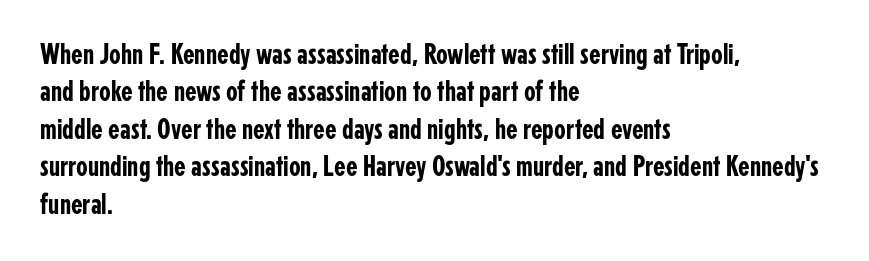
Q: Is the text italic (slanted)? A: No, it is upright.
Q: Is the typeface a serif or a sans-serif typeface? A: Sans-serif.
Q: Is the text underlined? A: No.
Q: How is the paragraph aligned? A: Left-aligned.
Q: Is the spacing between letters normal or unusually wide? A: Normal.
Q: Is the spacing between lines tight, normal or loose? A: Normal.
Q: Width (condensed, normal, or wide)? A: Condensed.
Q: Stroke contrast? A: Low.
Q: x-height? A: Medium.
Q: Monospaced? A: No.
